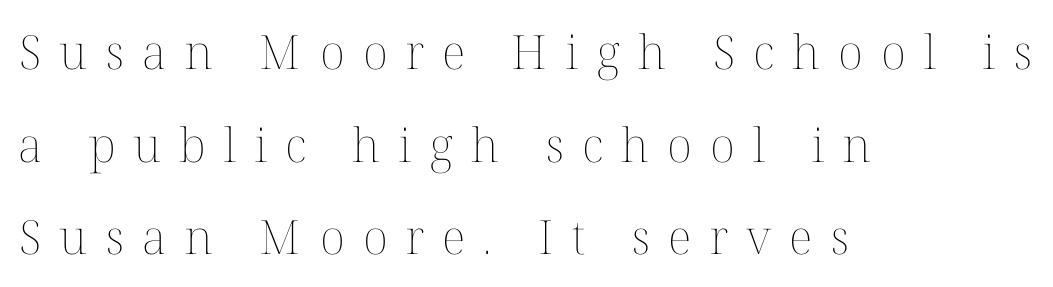
{"italic": "no", "bold": "no", "weight": "thin", "width": "normal", "stroke_contrast": "medium", "x_height": "medium", "monospaced": "no", "underline": "no", "align": "left", "line_spacing": "loose", "line_spacing_ratio": 1.97, "letter_spacing": "wide", "letter_spacing_em": 0.38, "glyph_px": 47}
